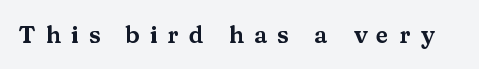
You can tell it's not italic because the verticals are truly vertical. Check under the words: just untouched page. There is plenty of visible air inserted between adjacent glyphs.
